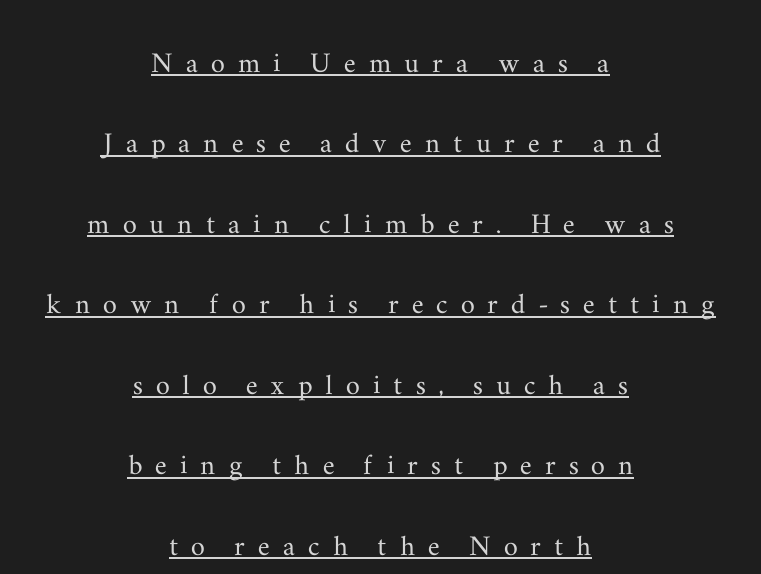
Q: Is the text italic (slanted)? A: No, it is upright.
Q: Is the typeface a serif or a sans-serif typeface? A: Serif.
Q: Is the text underlined? A: Yes.
Q: How is the paragraph aligned? A: Centered.
Q: Is the spacing between letters normal or unusually wide? A: Unusually wide.
Q: Is the spacing between lines tight, normal or loose? A: Loose.
Q: Width (condensed, normal, or wide)? A: Wide.
Q: Stroke contrast? A: Medium.
Q: x-height? A: Small.
Q: Monospaced? A: No.
